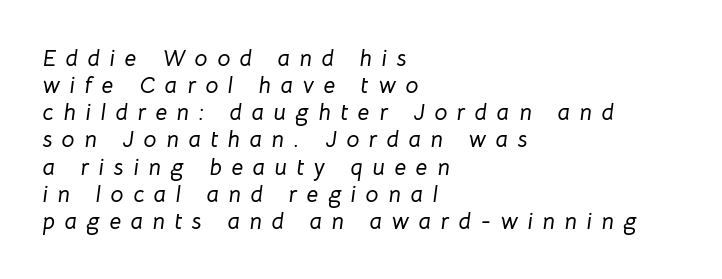
Q: Is the text italic (slanted)? A: Yes, it leans right by about 8 degrees.
Q: Is the text underlined? A: No.
Q: How is the paragraph aligned? A: Left-aligned.
Q: Is the spacing between letters normal or unusually wide? A: Unusually wide.
